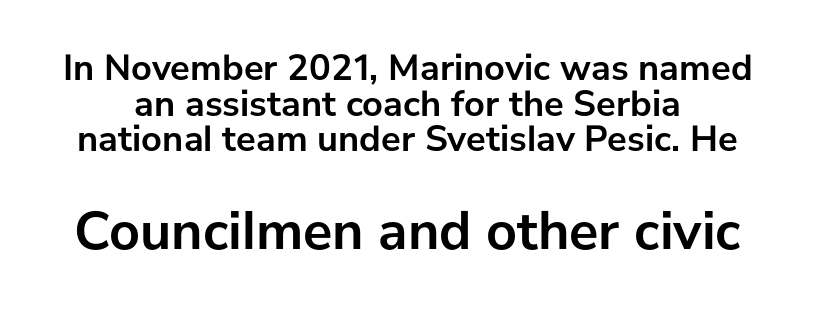
Q: Is the text bold? A: Yes.
Q: Is the text italic (slanted)? A: No, it is upright.
Q: Is the typeface a serif or a sans-serif typeface? A: Sans-serif.
Q: Is the text underlined? A: No.
Q: Is the spacing between letters normal or unusually wide? A: Normal.
Q: Is the spacing between lines tight, normal or loose? A: Tight.
Q: Which block of text is set in a larger size, the first (top) or the second (bottom)? A: The second (bottom) one.
Q: Width (condensed, normal, or wide)? A: Normal.
Q: Stroke contrast? A: Low.
Q: x-height? A: Medium.
Q: Monospaced? A: No.
